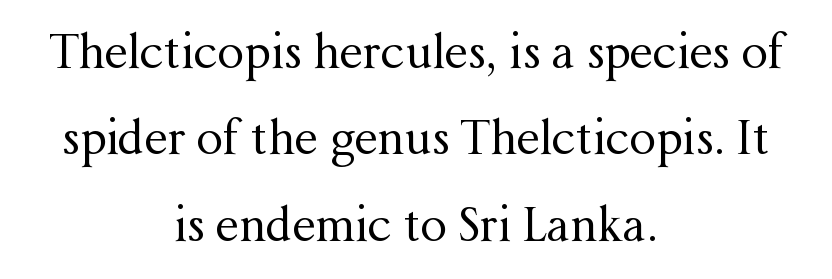
Q: Is the text bold? A: No.
Q: Is the text italic (slanted)? A: No, it is upright.
Q: Is the typeface a serif or a sans-serif typeface? A: Serif.
Q: Is the text underlined? A: No.
Q: How is the paragraph aligned? A: Centered.
Q: Is the spacing between letters normal or unusually wide? A: Normal.
Q: Width (condensed, normal, or wide)? A: Normal.
Q: Stroke contrast? A: Medium.
Q: x-height? A: Medium.
Q: Monospaced? A: No.
